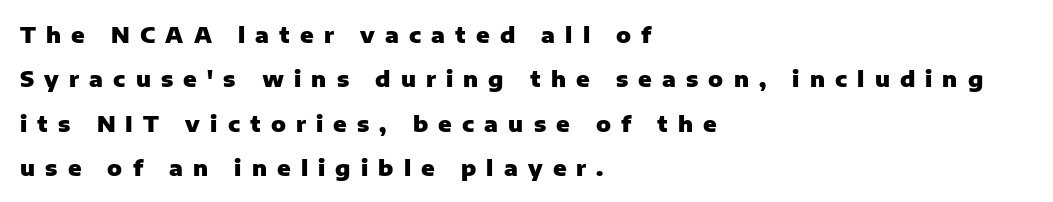
Upright lettering throughout. Display-style spreading of the glyphs; the letterfit is very open. Strokes here are thick enough to call this a true bold. Vertical spacing — loose. A clean baseline with only descenders dipping below it.
